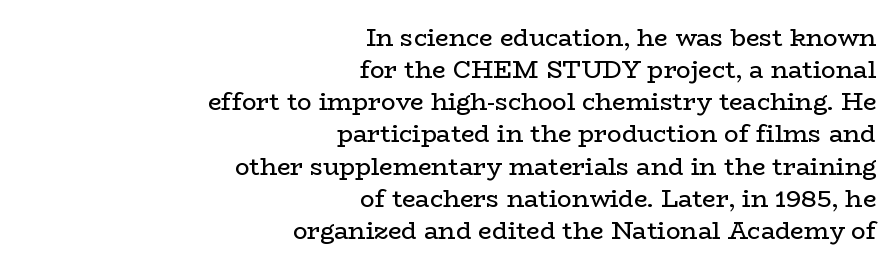
The image shows 24 px text type, upright; set right-aligned, normal line spacing (1.34x), normal letter spacing, not underlined.
